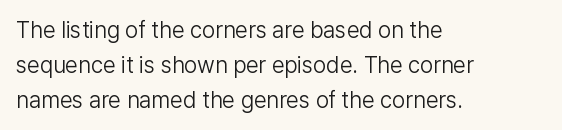
Q: Is the text bold? A: No.
Q: Is the text italic (slanted)? A: No, it is upright.
Q: Is the text underlined? A: No.
Q: How is the paragraph aligned? A: Left-aligned.
Q: Is the spacing between letters normal or unusually wide? A: Normal.
Q: Is the spacing between lines tight, normal or loose? A: Normal.
